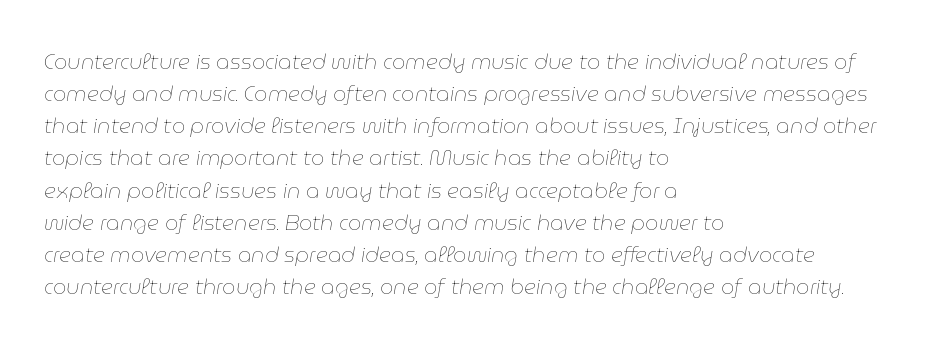
What's the leading like? Ordinary, nothing unusual. The strip under each line holds only bare page. Students, note that the glyphs here touch the page at normal intervals. This is not heavy type; no bold has been used.
